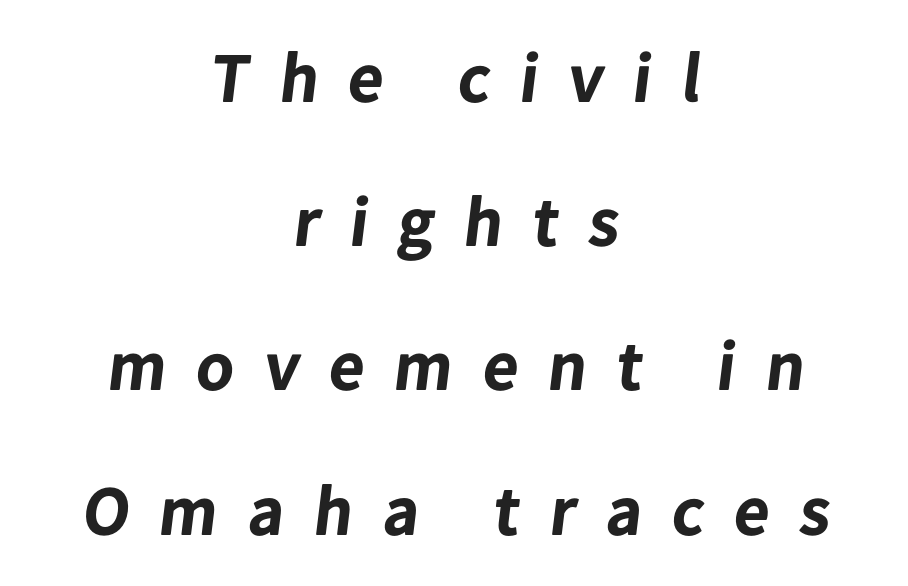
Decoration check: the copy has no underline. The type family on display is of the sans-serif kind. Think of a printed novel: that variable character pitch is what you see here. The typesetting leans heavy: a genuine bold. How are the letters spaced? Widely, with obvious added tracking.
